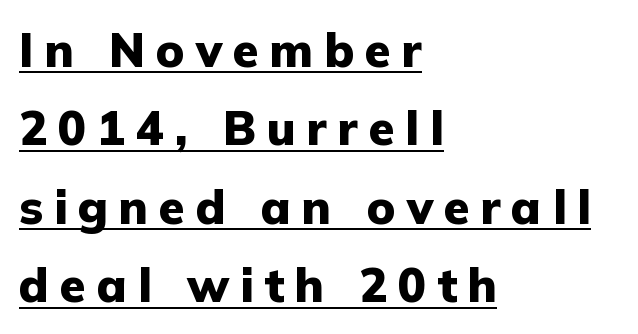
Underlined type. The block of text has a typical density, with ordinary space between rows. These lines stack with their left ends in a neat column. Italic? Not at all — the glyphs are vertical.
